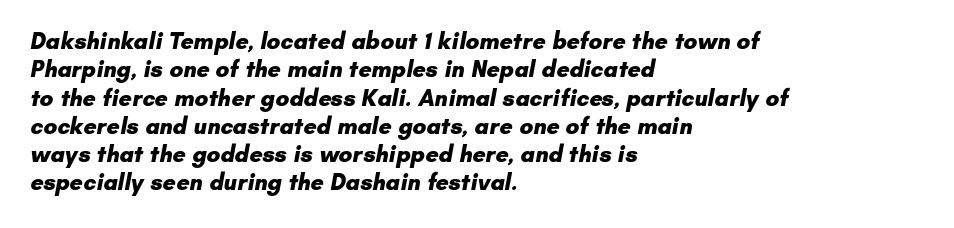
The image shows 23 px bold type; set left-aligned, line spacing 1.23x, normal letter spacing, not underlined.
